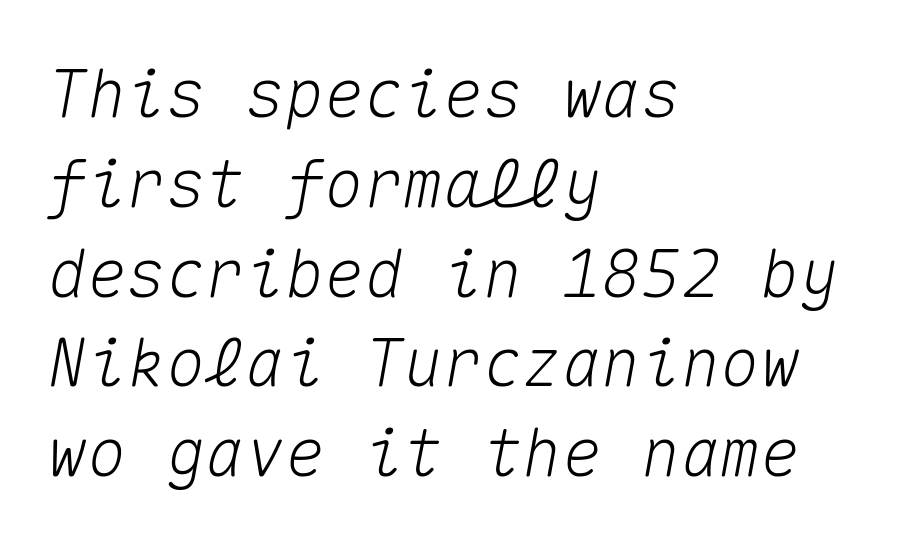
Q: Is the text italic (slanted)? A: Yes, it leans right by about 10 degrees.
Q: Is the text underlined? A: No.
Q: How is the paragraph aligned? A: Left-aligned.
Q: Is the spacing between letters normal or unusually wide? A: Normal.
Q: Is the spacing between lines tight, normal or loose? A: Normal.
Q: Width (condensed, normal, or wide)? A: Normal.
Q: Stroke contrast? A: Medium.
Q: x-height? A: Medium.
Q: Monospaced? A: Yes.
